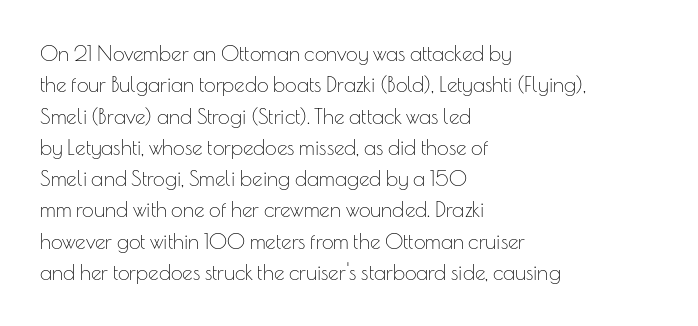
Ordinary non-slanted type is in use. Honestly, the row spacing looks completely unremarkable. These lines keep a tight, regular rhythm from letter to letter. These lines stack with their left ends in a neat column.
